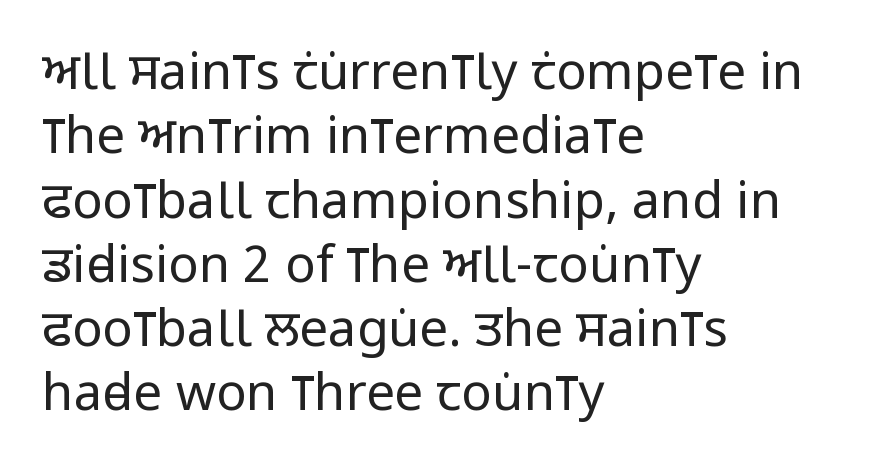
The image shows 51 px regular-weight, condensed sans-serif type, upright; set left-aligned, normal line spacing (1.26x), normal letter spacing, not underlined; low stroke contrast and a large x-height.
